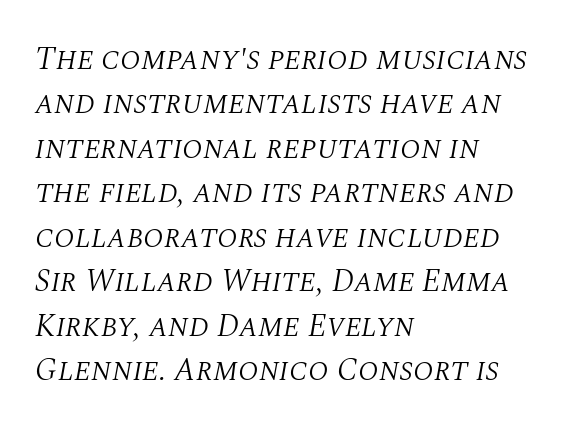
Each letter keeps its own natural width here, so spacing adapts to shape. No extra ink here — the face is not bold. Reading down the column, the eye jumps a familiar distance to each next line. The type is set solid horizontally, with unmodified tracking.
